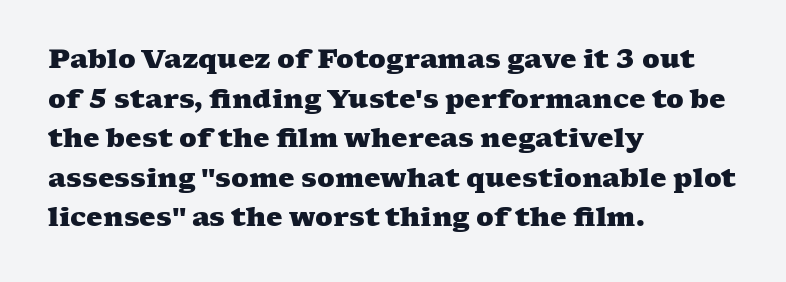
The image shows 26 px bold type; set left-aligned, normal line spacing (1.52x), normal letter spacing, not underlined.
